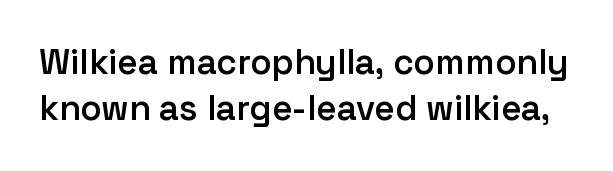
Q: Is the text bold? A: Semi-bold.
Q: Is the text italic (slanted)? A: No, it is upright.
Q: Is the typeface a serif or a sans-serif typeface? A: Sans-serif.
Q: Is the text underlined? A: No.
Q: Is the spacing between letters normal or unusually wide? A: Normal.
Q: Is the spacing between lines tight, normal or loose? A: Normal.
Q: Width (condensed, normal, or wide)? A: Normal.
Q: Stroke contrast? A: Low.
Q: x-height? A: Medium.
Q: Monospaced? A: No.
